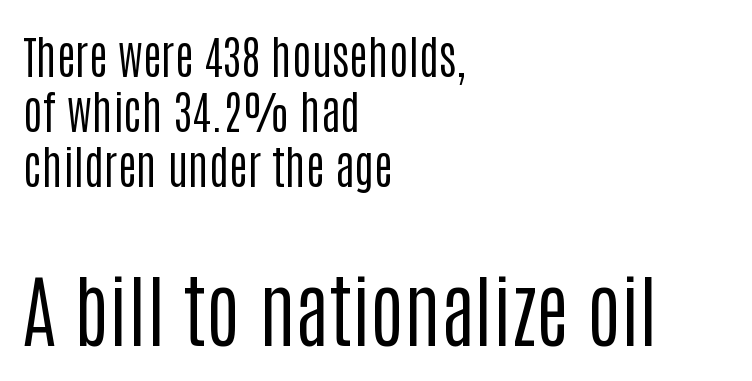
The image shows 80 px regular-weight, condensed sans-serif type, upright; set left-aligned, line spacing 1.2x, normal letter spacing, not underlined; the second (bottom) block is 1.74x larger; low stroke contrast and a large x-height.
